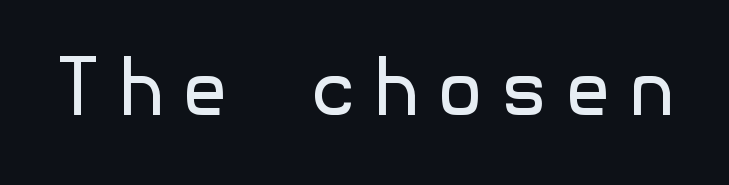
The image shows 77 px regular-weight sans-serif type, upright; set unusually wide letter spacing (+0.21 em), not underlined; a medium x-height.
